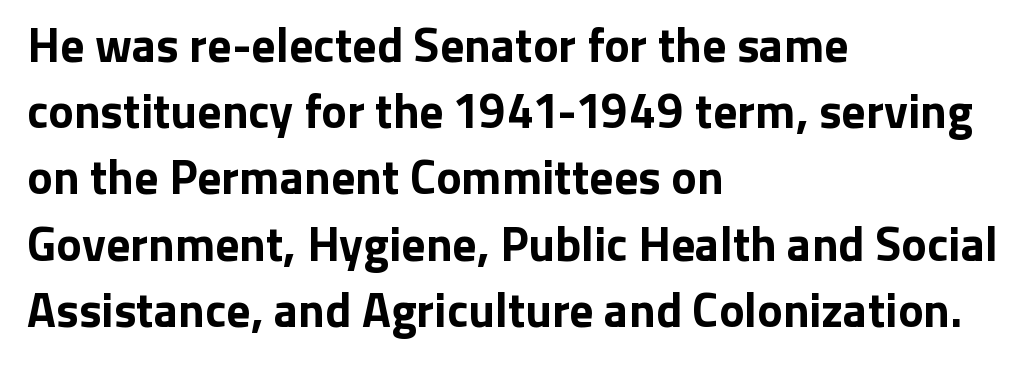
{"serif": "no", "italic": "no", "bold": "yes", "weight": "bold", "width": "normal", "stroke_contrast": "low", "x_height": "medium", "monospaced": "no", "underline": "no", "align": "left", "line_spacing": "normal", "line_spacing_ratio": 1.38, "letter_spacing": "normal", "letter_spacing_em": 0.0, "glyph_px": 48}
